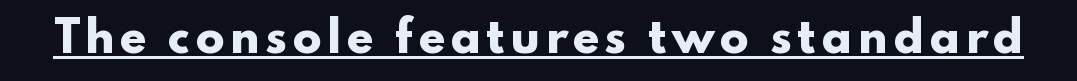
{"serif": "no", "italic": "no", "bold": "yes", "weight": "heavy", "width": "wide", "stroke_contrast": "low", "x_height": "small", "monospaced": "no", "underline": "yes", "glyph_px": 43}
